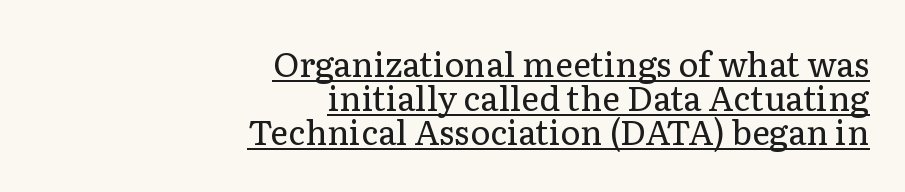
Q: Is the text bold? A: No.
Q: Is the text italic (slanted)? A: No, it is upright.
Q: Is the typeface a serif or a sans-serif typeface? A: Serif.
Q: Is the text underlined? A: Yes.
Q: How is the paragraph aligned? A: Right-aligned.
Q: Is the spacing between letters normal or unusually wide? A: Normal.
Q: Is the spacing between lines tight, normal or loose? A: Tight.
Q: Width (condensed, normal, or wide)? A: Normal.
Q: Stroke contrast? A: Low.
Q: x-height? A: Medium.
Q: Monospaced? A: No.
